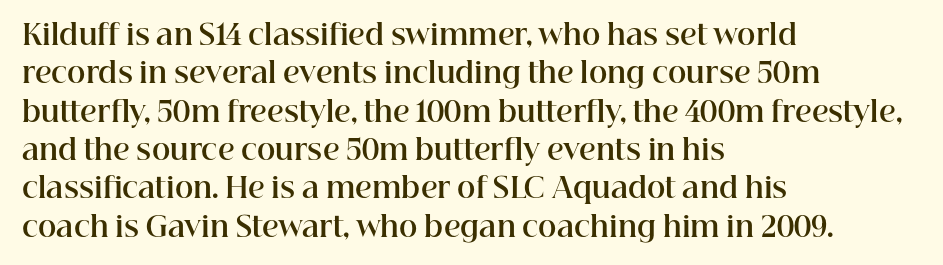
The face used here is proportionally spaced, like ordinary book or web type. No extra tracking has been applied to these lines. Weight: bold. Posture: straight, roman, zero tilt. You can tell from the footed stems that serif type was used. The text block is weighted toward the left margin, trailing off unevenly rightward.
